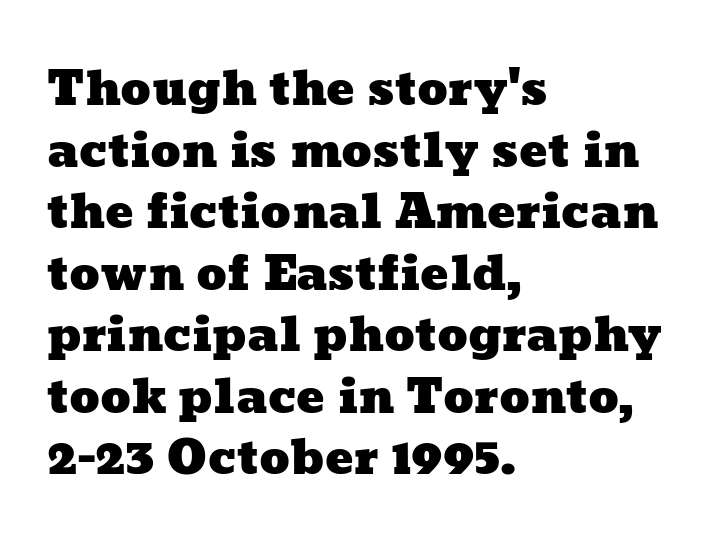
Q: Is the text underlined? A: No.
Q: How is the paragraph aligned? A: Left-aligned.
Q: Is the spacing between letters normal or unusually wide? A: Normal.
Q: Is the spacing between lines tight, normal or loose? A: Normal.
Q: Width (condensed, normal, or wide)? A: Wide.
Q: Stroke contrast? A: Low.
Q: x-height? A: Medium.
Q: Monospaced? A: No.
